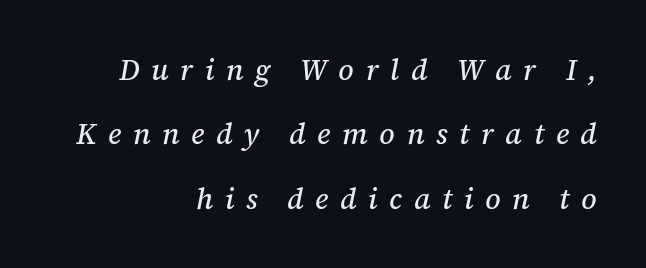
Q: Is the text italic (slanted)? A: Yes, it leans right by about 12 degrees.
Q: Is the typeface a serif or a sans-serif typeface? A: Serif.
Q: Is the text underlined? A: No.
Q: How is the paragraph aligned? A: Right-aligned.
Q: Is the spacing between letters normal or unusually wide? A: Unusually wide.
Q: Is the spacing between lines tight, normal or loose? A: Loose.
Q: Width (condensed, normal, or wide)? A: Normal.
Q: Stroke contrast? A: Medium.
Q: x-height? A: Medium.
Q: Monospaced? A: No.
